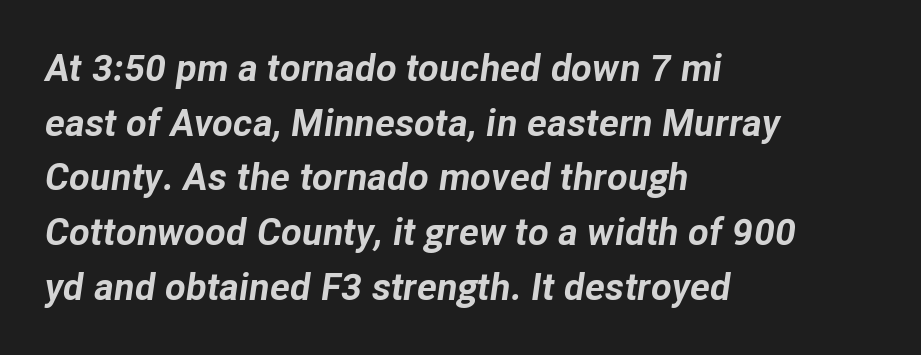
{"italic": "yes", "lean": "right", "slant_degrees": 8, "bold": "yes", "weight": "bold", "width": "normal", "stroke_contrast": "low", "x_height": "medium", "monospaced": "no", "underline": "no", "align": "left", "line_spacing": "normal", "line_spacing_ratio": 1.44, "letter_spacing": "normal", "letter_spacing_em": 0.0, "glyph_px": 38}
